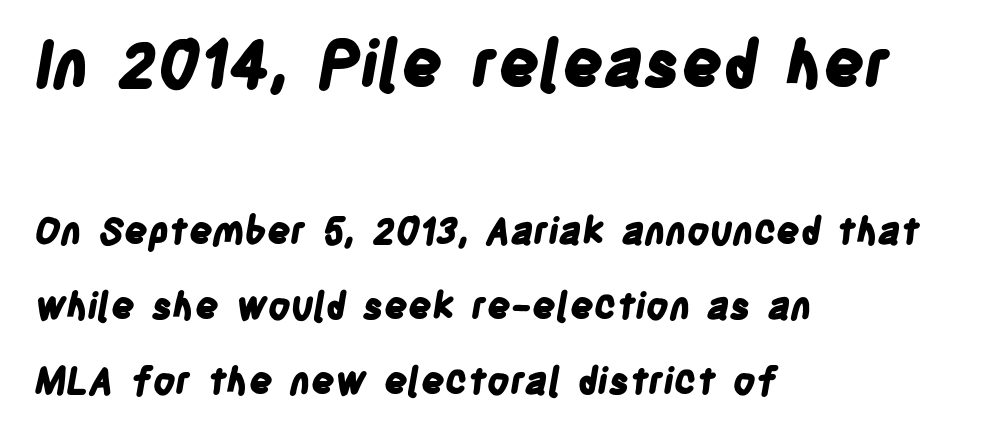
Q: Is the text bold? A: Yes.
Q: Is the typeface a serif or a sans-serif typeface? A: Sans-serif.
Q: Is the text underlined? A: No.
Q: How is the paragraph aligned? A: Left-aligned.
Q: Is the spacing between letters normal or unusually wide? A: Normal.
Q: Is the spacing between lines tight, normal or loose? A: Loose.
Q: Which block of text is set in a larger size, the first (top) or the second (bottom)? A: The first (top) one.
Q: Width (condensed, normal, or wide)? A: Condensed.
Q: Stroke contrast? A: Low.
Q: x-height? A: Large.
Q: Monospaced? A: No.
